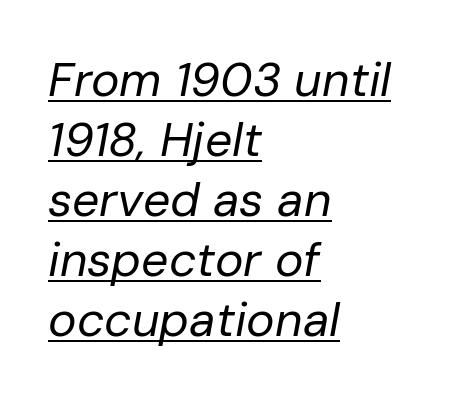
The whole block is typeset with a tilt. A classic flush-left, rag-right setting is used for this passage. Character widths vary here, with narrow letters taking less room than wide ones. The lettering is marked with a stroke running underneath it. No heavy texture on the line: the type isn't bold.
